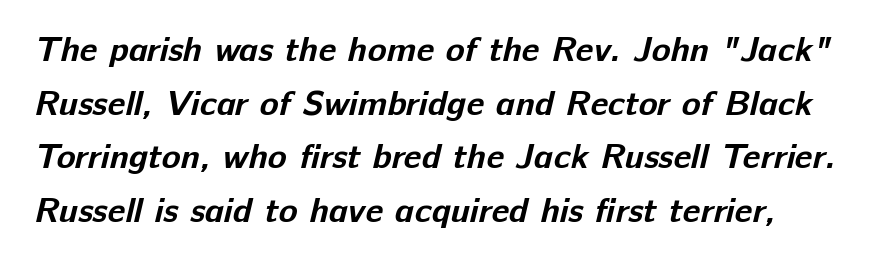
The type family on display is of the sans-serif kind. The sample has been set heavy, in full bold. The passage shown has conventional tracking throughout. The strip under each line holds only bare page. Summary of vertical rhythm: regular, with standard interline spacing. Spacing verdict: proportional, widths tailored to each character.
